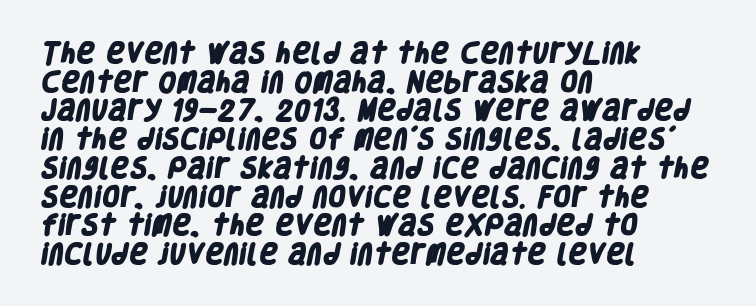
{"bold": "yes", "underline": "no", "align": "left", "line_spacing": "normal", "line_spacing_ratio": 1.25, "letter_spacing": "normal", "letter_spacing_em": 0.0, "glyph_px": 23}
